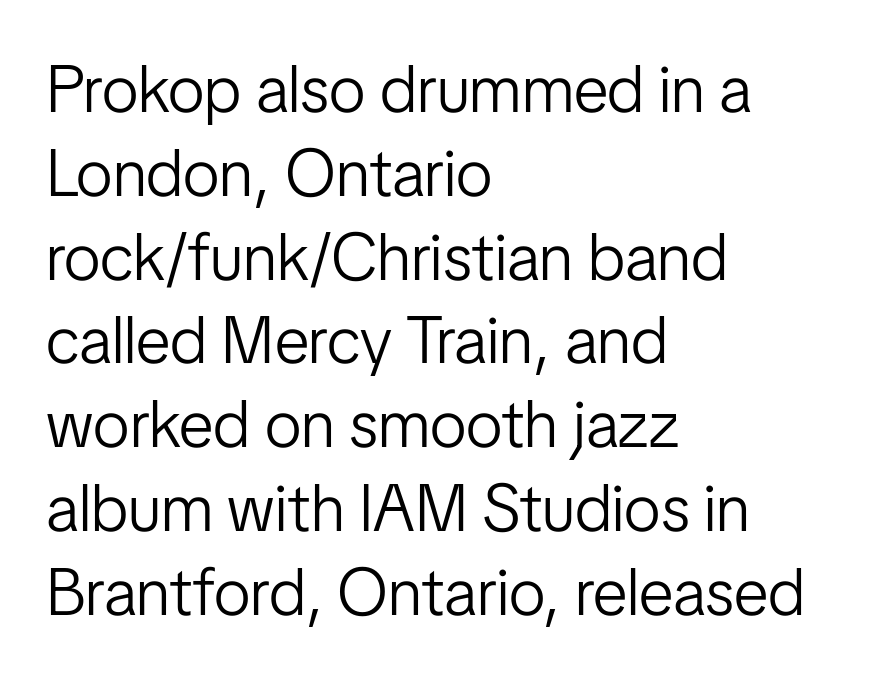
The image shows 66 px light, condensed sans-serif type, upright; set left-aligned, normal line spacing (1.27x), normal letter spacing, not underlined; low stroke contrast and a medium x-height.
